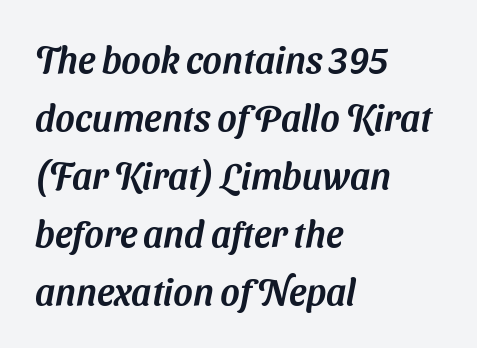
In terms of leading, this rendering sits right in the middle. The face used here is proportionally spaced, like ordinary book or web type. Typographically, this falls in the sans-serif category. The baseline area is clear. All the whitespace from short lines collects on the right.
